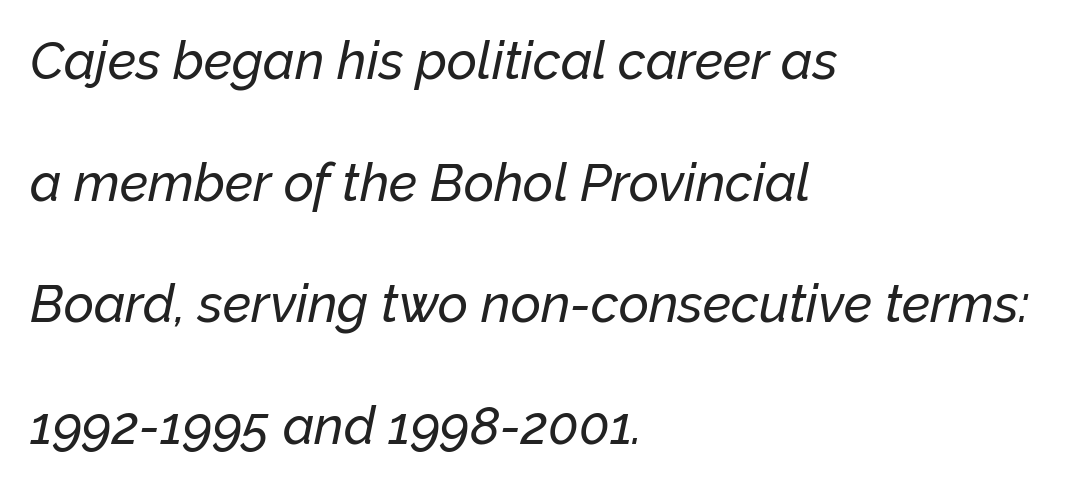
Q: Is the text italic (slanted)? A: Yes, it leans right by about 12 degrees.
Q: Is the text underlined? A: No.
Q: How is the paragraph aligned? A: Left-aligned.
Q: Is the spacing between letters normal or unusually wide? A: Normal.
Q: Is the spacing between lines tight, normal or loose? A: Loose.
Q: Width (condensed, normal, or wide)? A: Normal.
Q: Stroke contrast? A: Low.
Q: x-height? A: Medium.
Q: Monospaced? A: No.
